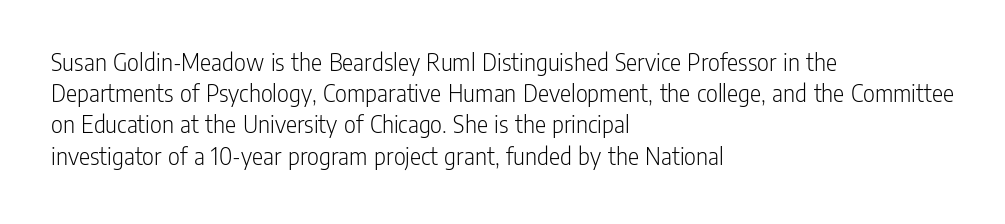
Q: Is the text bold? A: No.
Q: Is the text italic (slanted)? A: No, it is upright.
Q: Is the text underlined? A: No.
Q: How is the paragraph aligned? A: Left-aligned.
Q: Is the spacing between letters normal or unusually wide? A: Normal.
